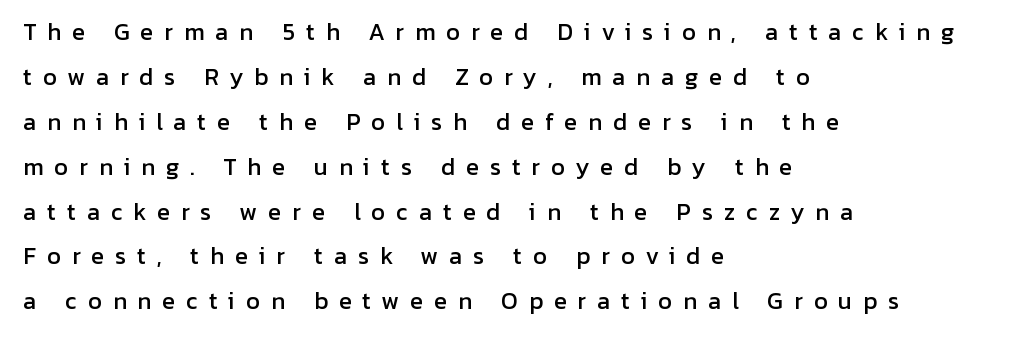
Q: Is the text italic (slanted)? A: No, it is upright.
Q: Is the text underlined? A: No.
Q: How is the paragraph aligned? A: Left-aligned.
Q: Is the spacing between letters normal or unusually wide? A: Unusually wide.
Q: Is the spacing between lines tight, normal or loose? A: Loose.
